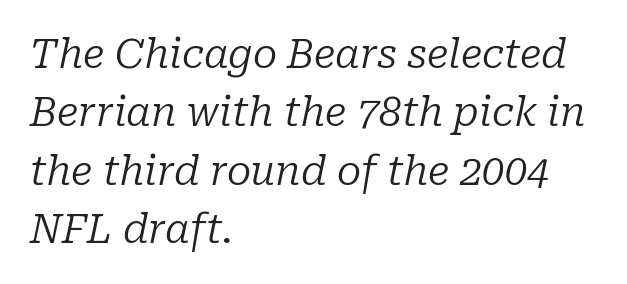
The image shows 40 px regular-weight serif type, italic (leaning right); set left-aligned, normal line spacing (1.46x), normal letter spacing, not underlined; low stroke contrast and a medium x-height.
